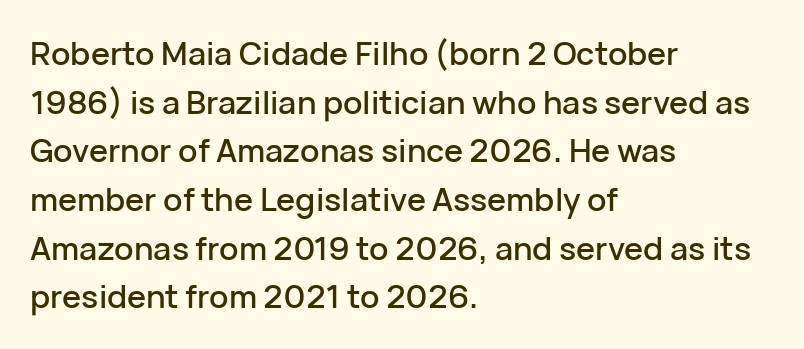
Caption: multi-line text, flush left, ragged right. The gaps between neighbouring characters are ordinary and unremarkable. Unmarked baselines from the first word to the last. The font family rendered here belongs to the sans-serif group.
